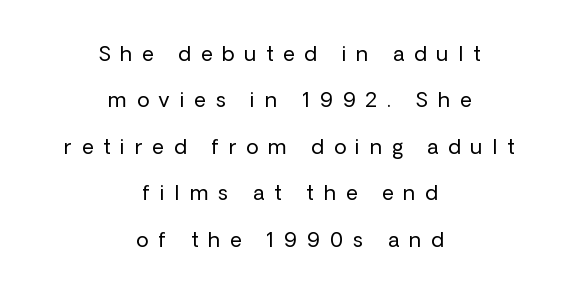
Q: Is the text bold? A: No.
Q: Is the text italic (slanted)? A: No, it is upright.
Q: Is the text underlined? A: No.
Q: How is the paragraph aligned? A: Centered.
Q: Is the spacing between letters normal or unusually wide? A: Unusually wide.
Q: Is the spacing between lines tight, normal or loose? A: Loose.
